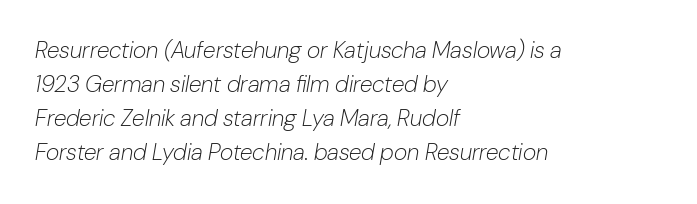
The image shows 23 px text type, italic (leaning right); set left-aligned, normal line spacing (1.48x), normal letter spacing, not underlined.
